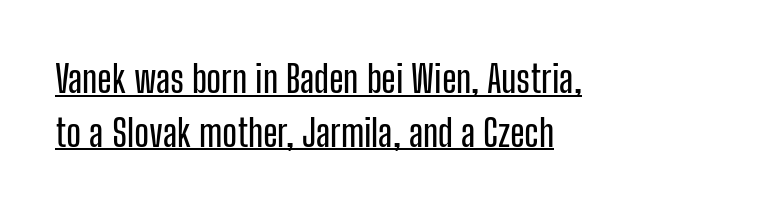
The image shows 38 px condensed sans-serif type, upright; set left-aligned, normal line spacing (1.41x), normal letter spacing, underlined; low stroke contrast and a medium x-height.
